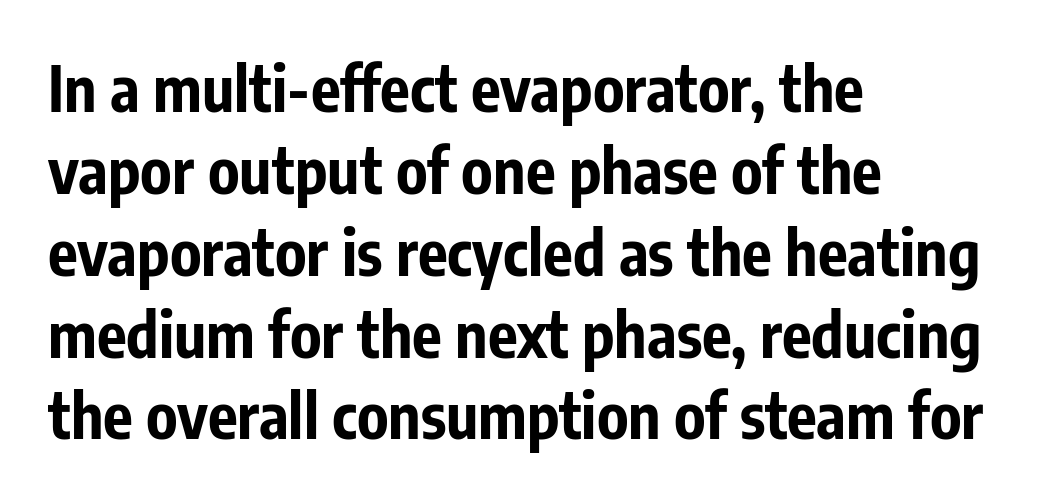
The image shows 62 px bold, condensed sans-serif type, upright; set left-aligned, normal line spacing (1.32x), normal letter spacing, not underlined; low stroke contrast and a medium x-height.
